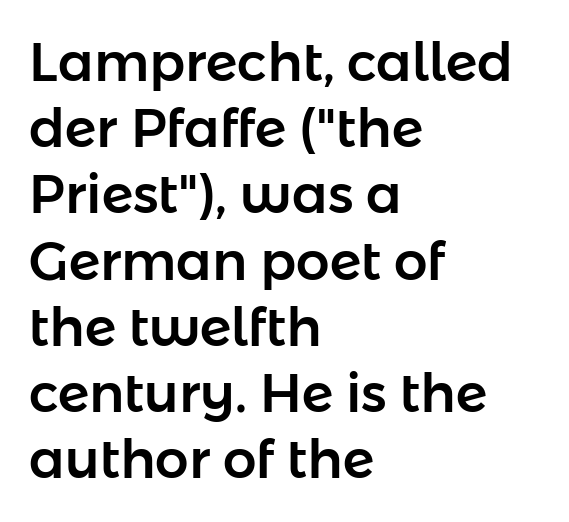
{"serif": "no", "italic": "no", "width": "normal", "stroke_contrast": "low", "x_height": "medium", "monospaced": "no", "underline": "no", "align": "left", "line_spacing": "normal", "line_spacing_ratio": 1.25, "letter_spacing": "normal", "letter_spacing_em": 0.0, "glyph_px": 53}
